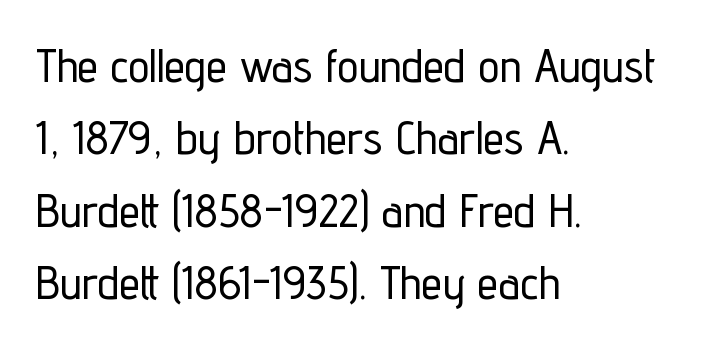
Q: Is the text italic (slanted)? A: No, it is upright.
Q: Is the typeface a serif or a sans-serif typeface? A: Sans-serif.
Q: Is the text underlined? A: No.
Q: How is the paragraph aligned? A: Left-aligned.
Q: Is the spacing between letters normal or unusually wide? A: Normal.
Q: Is the spacing between lines tight, normal or loose? A: Normal.
Q: Width (condensed, normal, or wide)? A: Condensed.
Q: Stroke contrast? A: Low.
Q: x-height? A: Medium.
Q: Monospaced? A: No.
